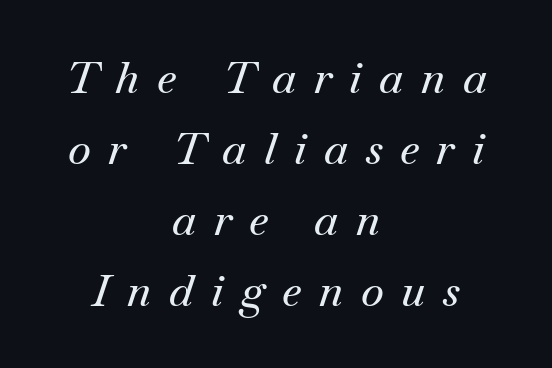
Q: Is the text italic (slanted)? A: Yes, it leans right by about 18 degrees.
Q: Is the typeface a serif or a sans-serif typeface? A: Serif.
Q: Is the text underlined? A: No.
Q: How is the paragraph aligned? A: Centered.
Q: Is the spacing between letters normal or unusually wide? A: Unusually wide.
Q: Is the spacing between lines tight, normal or loose? A: Normal.
Q: Width (condensed, normal, or wide)? A: Normal.
Q: Stroke contrast? A: Medium.
Q: x-height? A: Small.
Q: Monospaced? A: No.
